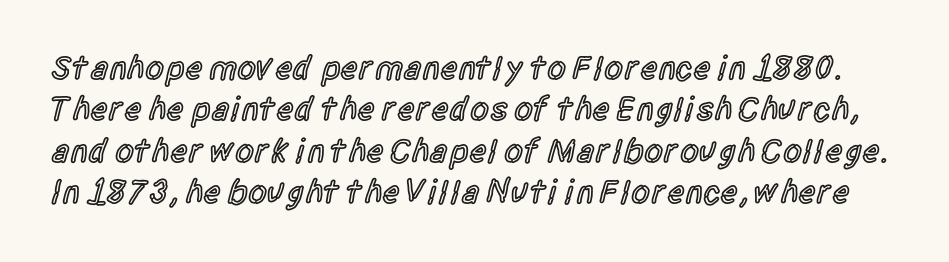
{"serif": "no", "bold": "semi", "weight": "semibold", "width": "condensed", "x_height": "large", "monospaced": "no", "underline": "no", "line_spacing_ratio": 1.22, "letter_spacing": "normal", "letter_spacing_em": 0.0, "glyph_px": 34}
